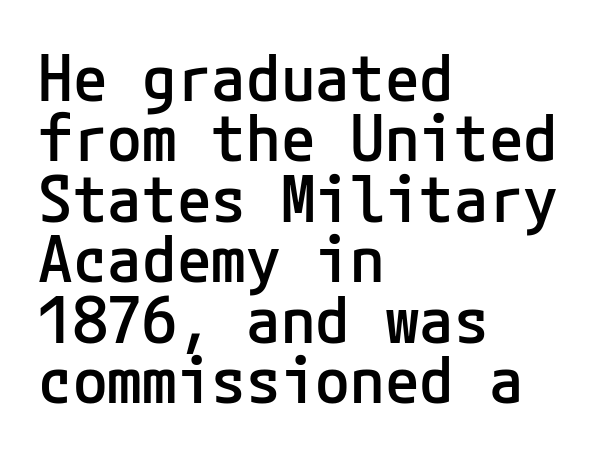
The image shows 63 px semibold sans-serif type, upright; set left-aligned, tight line spacing (0.96x), normal letter spacing, not underlined; low stroke contrast and a medium x-height.
